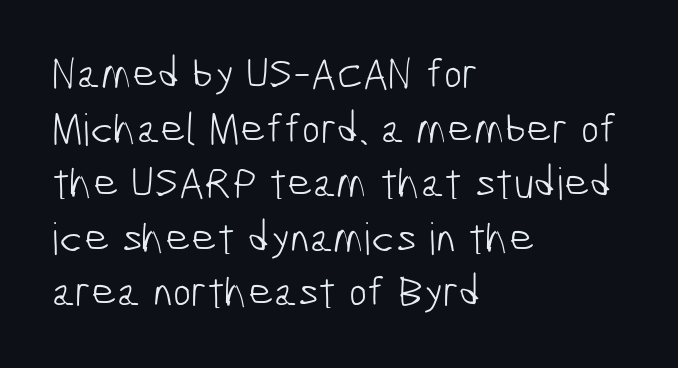
{"serif": "no", "bold": "no", "weight": "light", "width": "condensed", "stroke_contrast": "low", "x_height": "medium", "monospaced": "no", "underline": "no", "align": "left", "line_spacing_ratio": 1.24, "letter_spacing": "normal", "letter_spacing_em": 0.0, "glyph_px": 44}
